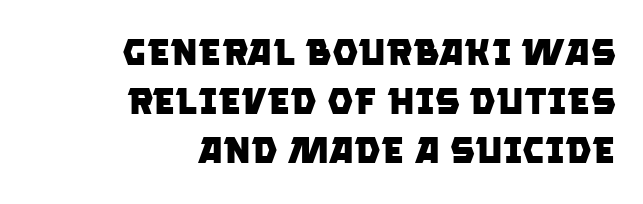
The image shows 37 px heavy sans-serif type; set right-aligned, normal line spacing (1.33x), normal letter spacing, not underlined; low stroke contrast and a large x-height.
